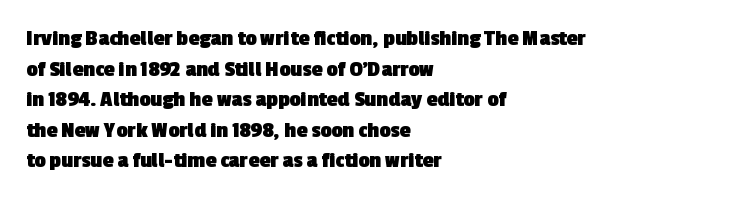
{"bold": "yes", "underline": "no", "align": "left", "line_spacing": "normal", "line_spacing_ratio": 1.39, "letter_spacing": "normal", "letter_spacing_em": 0.0, "glyph_px": 22}
